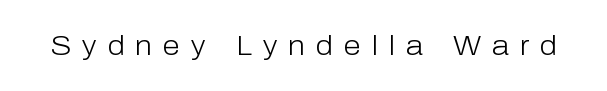
{"serif": "no", "italic": "no", "bold": "no", "weight": "light", "width": "normal", "stroke_contrast": "low", "x_height": "medium", "monospaced": "no", "underline": "no", "letter_spacing": "wide", "letter_spacing_em": 0.39, "glyph_px": 28}
